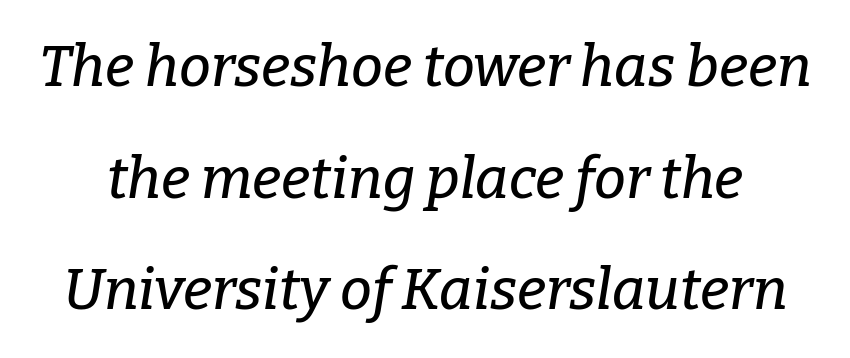
{"serif": "yes", "italic": "yes", "lean": "right", "slant_degrees": 9, "width": "normal", "stroke_contrast": "low", "x_height": "medium", "monospaced": "no", "underline": "no", "line_spacing": "loose", "line_spacing_ratio": 1.96, "letter_spacing": "normal", "letter_spacing_em": 0.0, "glyph_px": 57}
